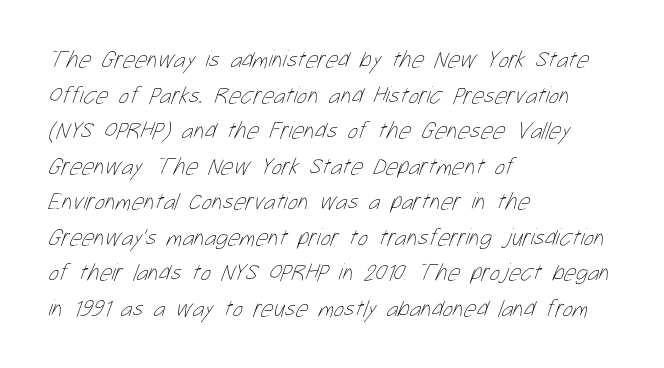
Honestly, the letter spacing is just normal — you wouldn't notice it. Weight: regular or lighter. Casual observation: everything's shoved over to the left. Clear beneath every line of the passage.
